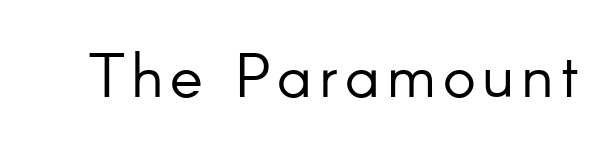
Q: Is the text bold? A: No.
Q: Is the text italic (slanted)? A: No, it is upright.
Q: Is the typeface a serif or a sans-serif typeface? A: Sans-serif.
Q: Is the text underlined? A: No.
Q: Width (condensed, normal, or wide)? A: Normal.
Q: Stroke contrast? A: Low.
Q: x-height? A: Small.
Q: Monospaced? A: No.
